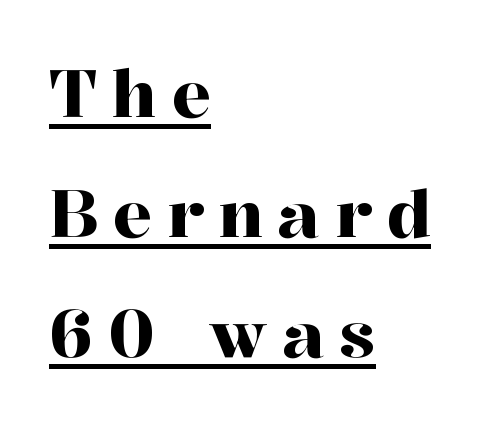
How are the letters spaced? Widely, with obvious added tracking. You could not count columns in this text — the font is proportionally spaced. Serifs: yes, visible at the terminals of the letterforms. You can tell it's not italic because the verticals are truly vertical. Caption: lettering with a line underneath.
